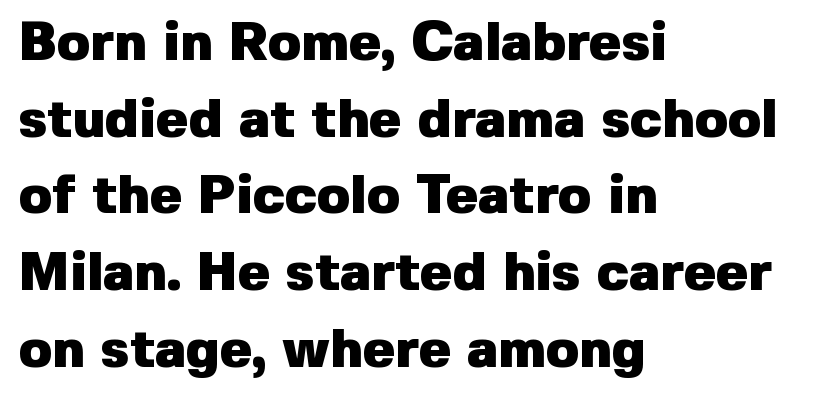
Q: Is the text bold? A: Yes.
Q: Is the text italic (slanted)? A: No, it is upright.
Q: Is the typeface a serif or a sans-serif typeface? A: Sans-serif.
Q: Is the text underlined? A: No.
Q: How is the paragraph aligned? A: Left-aligned.
Q: Is the spacing between letters normal or unusually wide? A: Normal.
Q: Is the spacing between lines tight, normal or loose? A: Normal.
Q: Width (condensed, normal, or wide)? A: Normal.
Q: Stroke contrast? A: Low.
Q: x-height? A: Medium.
Q: Monospaced? A: No.
